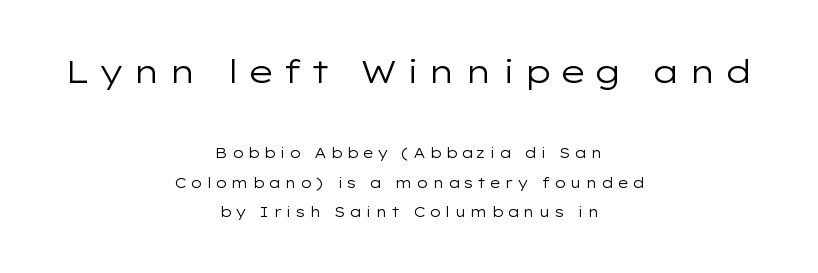
The image shows 32 px regular-weight, wide sans-serif type, upright; set centered, loose line spacing (2.11x), unusually wide letter spacing (+0.23 em), not underlined; the first (top) block is 2.29x larger; low stroke contrast and a medium x-height.
